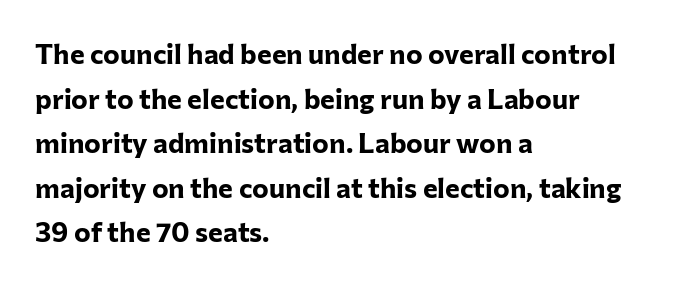
{"serif": "no", "italic": "no", "bold": "yes", "weight": "bold", "width": "normal", "stroke_contrast": "low", "x_height": "medium", "monospaced": "no", "underline": "no", "align": "left", "line_spacing": "normal", "line_spacing_ratio": 1.59, "letter_spacing": "normal", "letter_spacing_em": 0.0, "glyph_px": 28}
